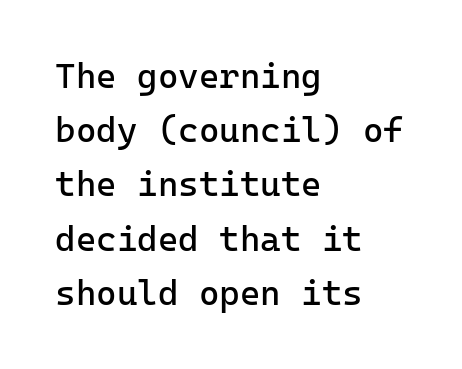
Q: Is the text bold? A: No.
Q: Is the text italic (slanted)? A: No, it is upright.
Q: Is the typeface a serif or a sans-serif typeface? A: Sans-serif.
Q: Is the text underlined? A: No.
Q: How is the paragraph aligned? A: Left-aligned.
Q: Is the spacing between letters normal or unusually wide? A: Normal.
Q: Is the spacing between lines tight, normal or loose? A: Normal.
Q: Width (condensed, normal, or wide)? A: Normal.
Q: Stroke contrast? A: Low.
Q: x-height? A: Medium.
